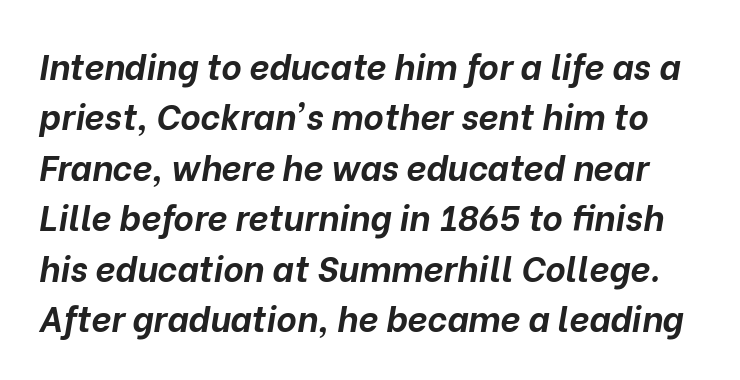
Q: Is the text bold? A: Yes.
Q: Is the text italic (slanted)? A: Yes, it leans right by about 10 degrees.
Q: Is the text underlined? A: No.
Q: Is the spacing between letters normal or unusually wide? A: Normal.
Q: Is the spacing between lines tight, normal or loose? A: Normal.
Q: Width (condensed, normal, or wide)? A: Normal.
Q: Stroke contrast? A: Low.
Q: x-height? A: Medium.
Q: Monospaced? A: No.
